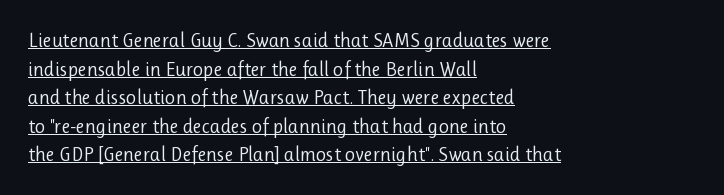
Default kerning and tracking; the words read as compact shapes. These lines were composed using upright roman letters. Somebody hit Ctrl+U on this one — the words are underlined. If you measured baseline to baseline, you'd find a middling distance. The setting favours the left margin, as ordinary paragraphs usually do.
